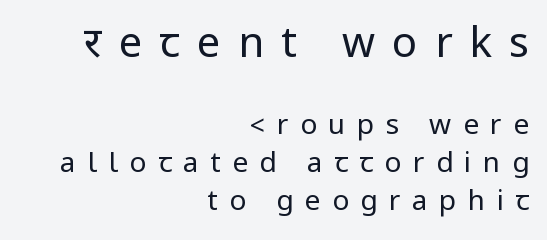
The rows are spaced the way most documents space them. Whoever set this made the first block the dominant, larger element. The lines in this sample share a right terminus and differ only in where they begin. Check where the strokes stop: nothing finishes them off — pure sans. The space directly below the letters is spotless. Display-style spreading of the glyphs; the letterfit is very open.
